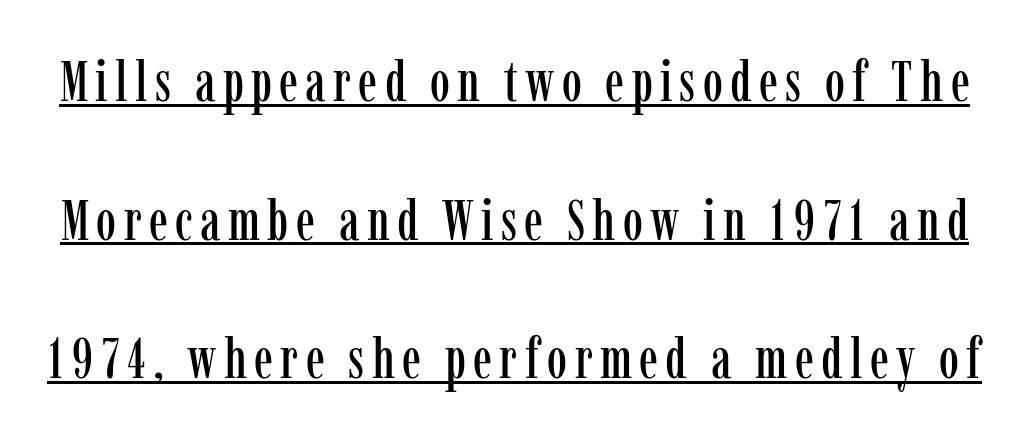
{"serif": "yes", "italic": "no", "width": "condensed", "stroke_contrast": "low", "x_height": "medium", "monospaced": "no", "underline": "yes", "line_spacing": "loose", "line_spacing_ratio": 2.43, "glyph_px": 57}
